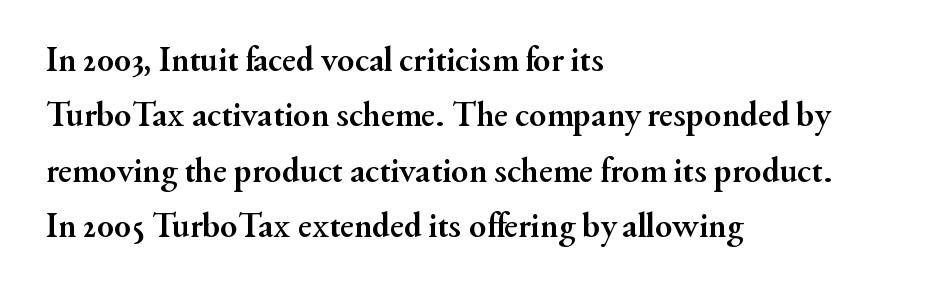
This is serif lettering, the kind often seen in printed books. Stroke thickness is high; the sample reads as a true bold. Looks like regular typesetting: each glyph gets only the width it needs. The font's upright variant was chosen for this text.
